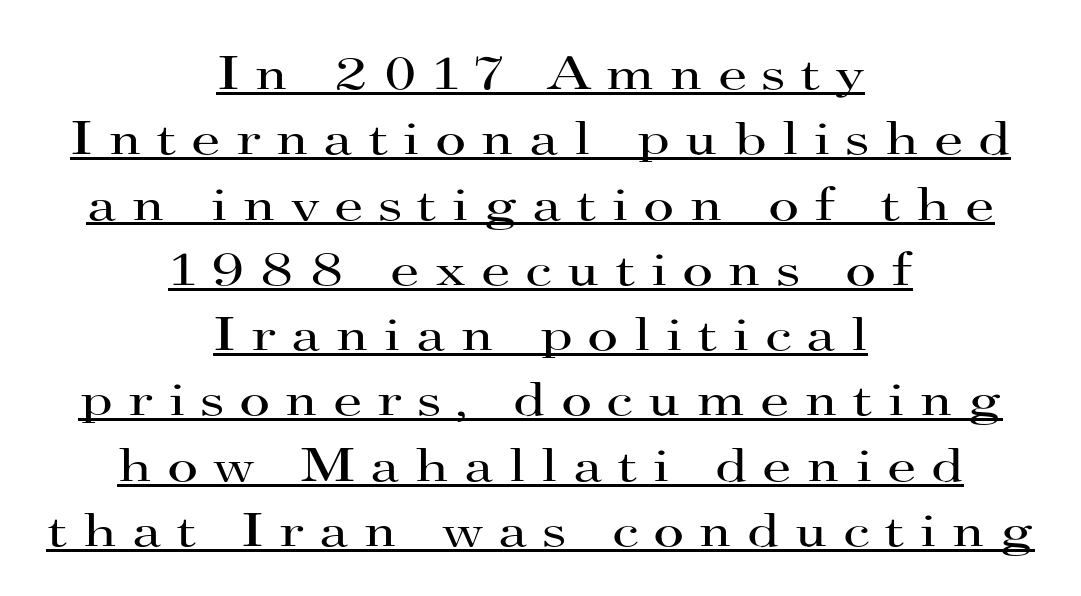
In terms of posture, this sample is upright. Honestly, the underline is the first thing you notice here. Caption: multi-line text, centered on the measure. Each letter keeps its own natural width here, so spacing adapts to shape. No letter is thick-stroked: the sample isn't bold.
